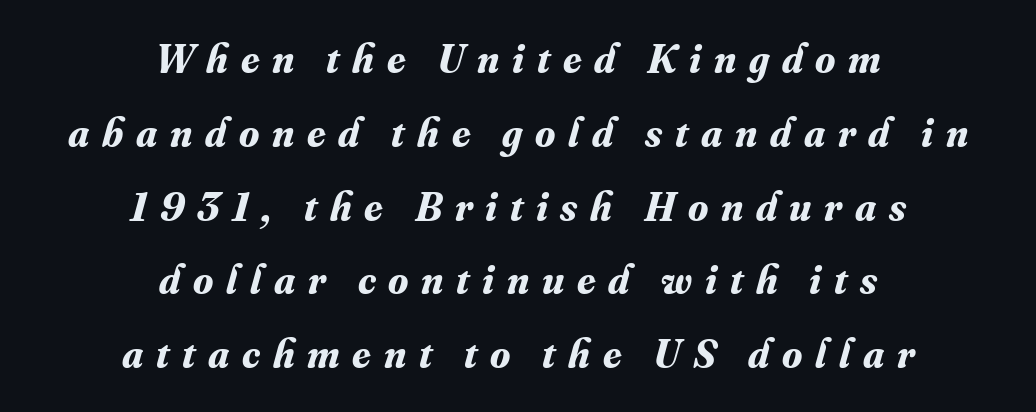
Q: Is the text bold? A: Yes.
Q: Is the text italic (slanted)? A: Yes, it leans right by about 16 degrees.
Q: Is the typeface a serif or a sans-serif typeface? A: Serif.
Q: Is the text underlined? A: No.
Q: How is the paragraph aligned? A: Centered.
Q: Is the spacing between letters normal or unusually wide? A: Unusually wide.
Q: Width (condensed, normal, or wide)? A: Normal.
Q: Stroke contrast? A: Medium.
Q: x-height? A: Small.
Q: Monospaced? A: No.
